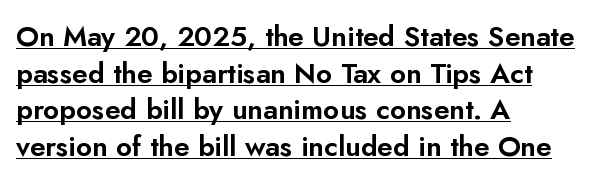
{"serif": "no", "italic": "no", "width": "normal", "stroke_contrast": "low", "x_height": "small", "monospaced": "no", "underline": "yes", "align": "left", "line_spacing": "normal", "line_spacing_ratio": 1.31, "letter_spacing": "normal", "letter_spacing_em": 0.0, "glyph_px": 28}
